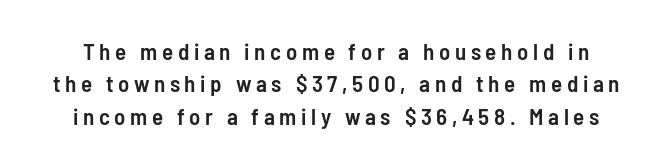
The image shows 23 px text type, upright; set normal line spacing (1.41x), unusually wide letter spacing (+0.2 em), not underlined.
